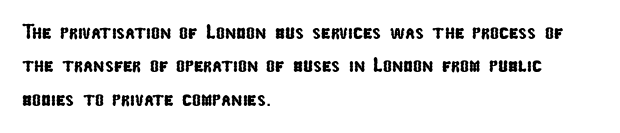
Q: Is the text underlined? A: No.
Q: How is the paragraph aligned? A: Left-aligned.
Q: Is the spacing between letters normal or unusually wide? A: Normal.
Q: Is the spacing between lines tight, normal or loose? A: Normal.
